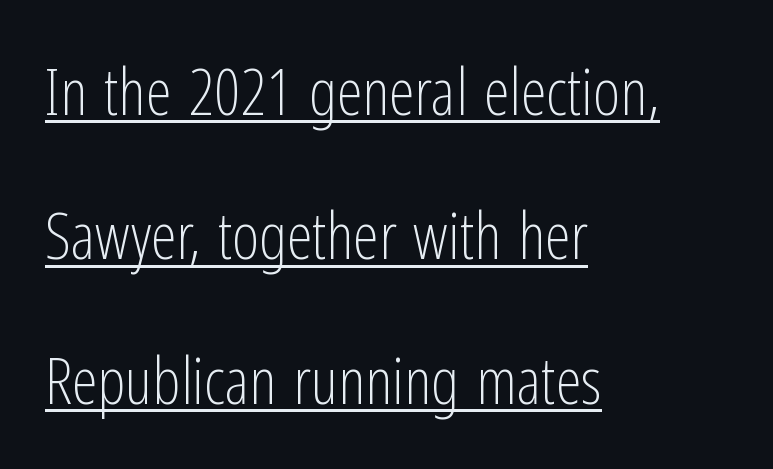
Character widths vary here, with narrow letters taking less room than wide ones. Horizontally, the lines are justified to the leading edge only. These lines were composed using upright roman letters. Nobody touched the tracking dial on this one. Beneath each row of characters lies a ruled line. On a weight scale, this lands at 450 or below.
